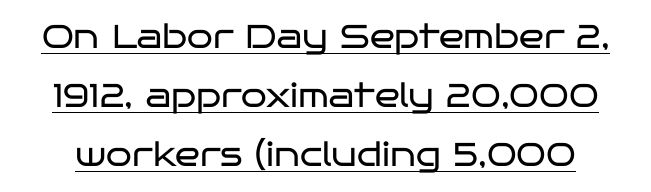
The image shows 33 px regular-weight, wide sans-serif type, upright; set line spacing 1.79x, normal letter spacing, underlined; low stroke contrast and a large x-height.
